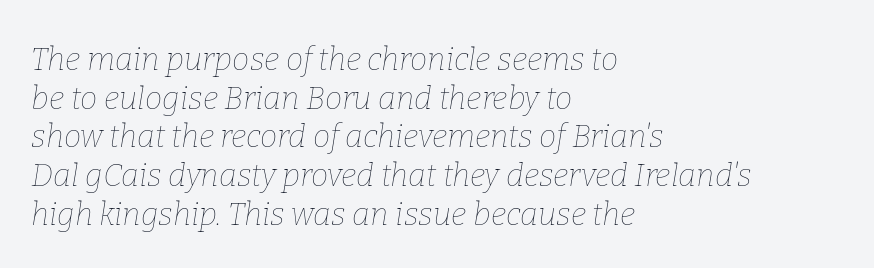
{"italic": "yes", "lean": "right", "slant_degrees": 9, "bold": "no", "weight": "thin", "width": "normal", "stroke_contrast": "low", "x_height": "medium", "monospaced": "no", "underline": "no", "align": "left", "line_spacing": "normal", "line_spacing_ratio": 1.25, "letter_spacing": "normal", "letter_spacing_em": 0.0, "glyph_px": 31}
